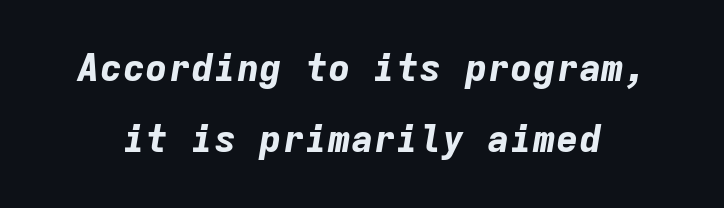
{"italic": "yes", "lean": "right", "slant_degrees": 9, "bold": "yes", "weight": "bold", "width": "normal", "stroke_contrast": "low", "x_height": "medium", "monospaced": "yes", "underline": "no", "line_spacing_ratio": 1.88, "letter_spacing": "normal", "letter_spacing_em": 0.0, "glyph_px": 38}
